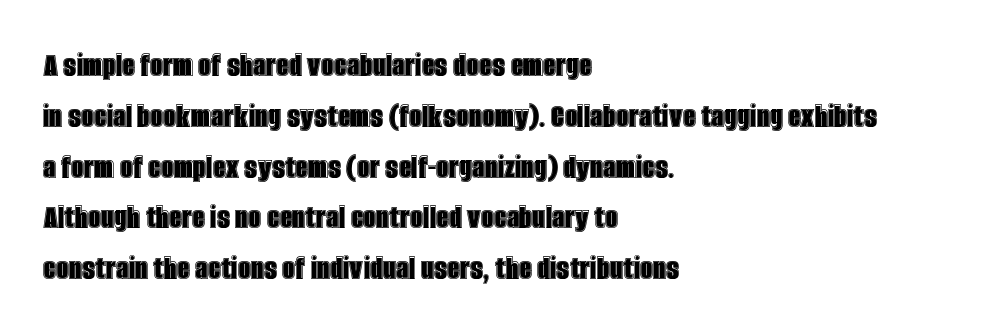
Does the leading feel generous? No, just average. The typesetter chose a ragged-right arrangement here. The foot of each line stays bare and open. Is the letter spacing exaggerated? No — it looks like the ordinary default. The rendering uses natural spacing where letterforms have individual widths.
